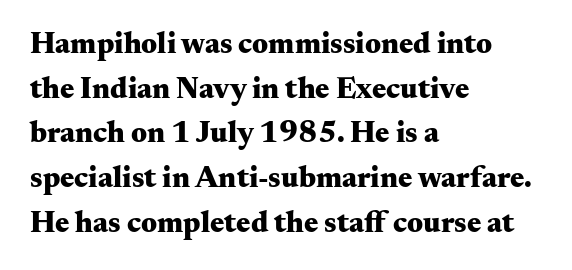
The face used here is proportionally spaced, like ordinary book or web type. Compared with a centered layout, this one pins lines to the left instead. The glyphs are unaccompanied by any horizontal stroke below them. The designer went with a serif here, giving each stem small feet. Is there much room between lines? A standard amount, neither cramped nor airy.
